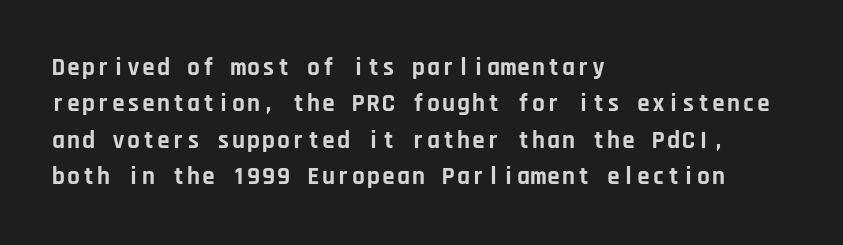
The letters are bold, with thick, heavy strokes. If you measured baseline to baseline, you'd find a middling distance. Posture: straight, roman, zero tilt. No word sits above an underline.
